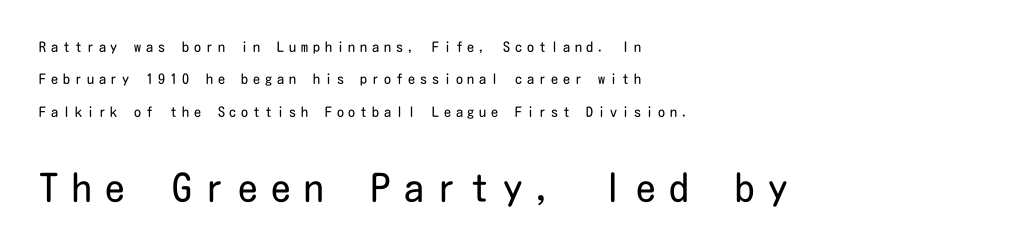
Q: Is the text bold? A: No.
Q: Is the text italic (slanted)? A: No, it is upright.
Q: Is the typeface a serif or a sans-serif typeface? A: Sans-serif.
Q: Is the text underlined? A: No.
Q: How is the paragraph aligned? A: Left-aligned.
Q: Is the spacing between letters normal or unusually wide? A: Unusually wide.
Q: Is the spacing between lines tight, normal or loose? A: Loose.
Q: Which block of text is set in a larger size, the first (top) or the second (bottom)? A: The second (bottom) one.
Q: Width (condensed, normal, or wide)? A: Condensed.
Q: Stroke contrast? A: Low.
Q: x-height? A: Medium.
